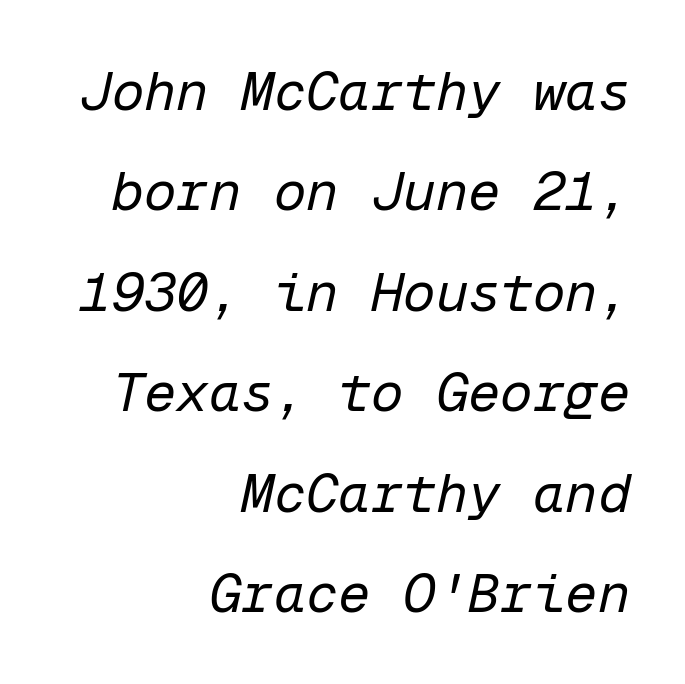
The rendering applies a slant to the glyphs. The typesetting does not lean heavy: it is not bold. Fixed-width glyphs throughout — classic coding-font behaviour. Horizontally, the lines are justified to the trailing edge only. Characters follow at the spacing the type designer built in. Nobody drew a line under any word here.
